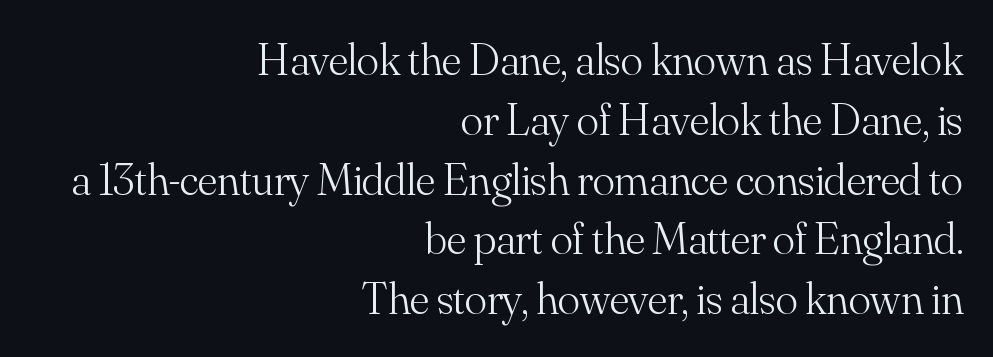
Characters follow at the spacing the type designer built in. The letters advance in unequal steps, a hallmark of proportional type. Examine the stroke ends and you'll spot serifs. Ink coverage per letter is moderate at most. If you drew a line through each stem, it would be perfectly vertical.
